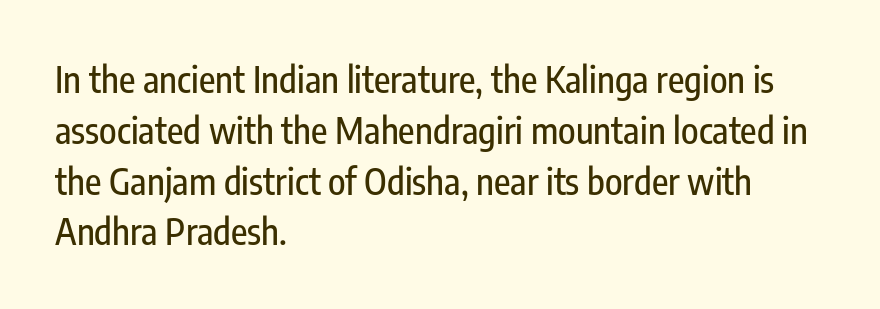
Observe the absence of serifs on each vertical stroke in this sample. Typeset ragged right — the left edge is the straight one. The letters advance in unequal steps, a hallmark of proportional type. Nothing unusual about the tracking: characters are spaced as the font intends. If you drew a line through each stem, it would be perfectly vertical. Underlining? Definitely not there.
